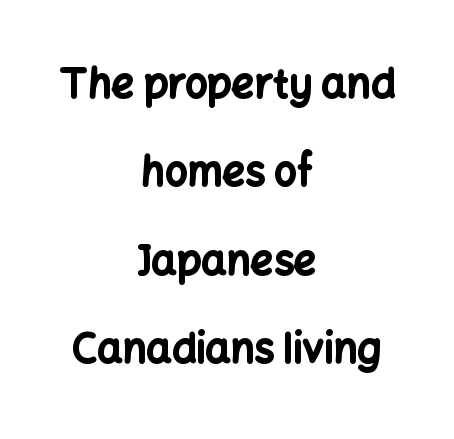
Q: Is the text bold? A: Yes.
Q: Is the text italic (slanted)? A: No, it is upright.
Q: Is the typeface a serif or a sans-serif typeface? A: Sans-serif.
Q: Is the text underlined? A: No.
Q: How is the paragraph aligned? A: Centered.
Q: Is the spacing between letters normal or unusually wide? A: Normal.
Q: Is the spacing between lines tight, normal or loose? A: Loose.
Q: Width (condensed, normal, or wide)? A: Normal.
Q: Stroke contrast? A: Low.
Q: x-height? A: Medium.
Q: Monospaced? A: No.
